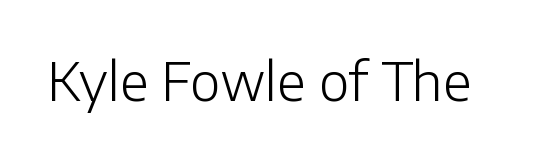
Q: Is the text bold? A: No.
Q: Is the text italic (slanted)? A: No, it is upright.
Q: Is the typeface a serif or a sans-serif typeface? A: Sans-serif.
Q: Is the text underlined? A: No.
Q: Is the spacing between letters normal or unusually wide? A: Normal.
Q: Width (condensed, normal, or wide)? A: Normal.
Q: Stroke contrast? A: Low.
Q: x-height? A: Medium.
Q: Monospaced? A: No.
